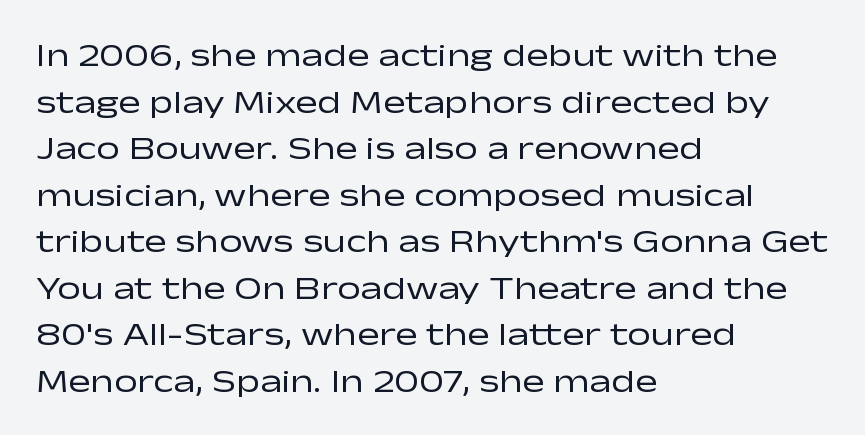
You could not count columns in this text — the font is proportionally spaced. Words float on clear page, feet unadorned. The rendering keeps characters at their native spacing. Line spacing here is normal. When letters stand straight like this, we call the style roman or upright. This rendering uses left alignment, leaving the right contour irregular.
